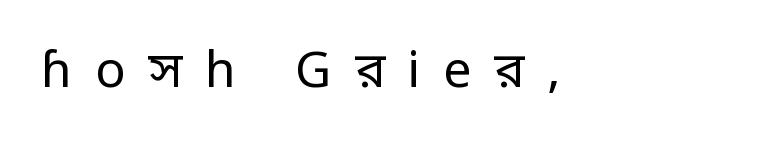
{"serif": "no", "italic": "no", "bold": "no", "weight": "regular", "width": "condensed", "stroke_contrast": "low", "monospaced": "no", "underline": "no", "letter_spacing": "wide", "letter_spacing_em": 0.46, "glyph_px": 50}
